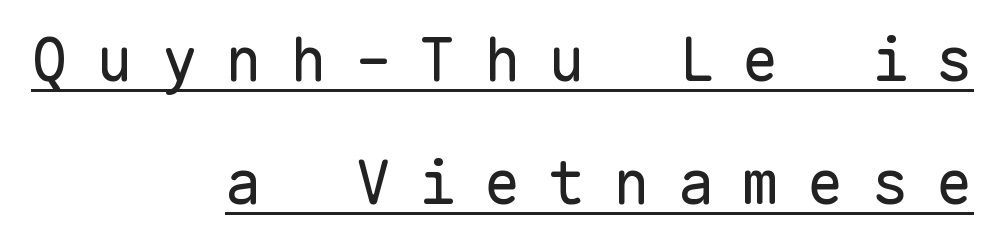
Q: Is the text bold? A: No.
Q: Is the text italic (slanted)? A: No, it is upright.
Q: Is the typeface a serif or a sans-serif typeface? A: Sans-serif.
Q: Is the text underlined? A: Yes.
Q: How is the paragraph aligned? A: Right-aligned.
Q: Is the spacing between letters normal or unusually wide? A: Unusually wide.
Q: Is the spacing between lines tight, normal or loose? A: Loose.
Q: Width (condensed, normal, or wide)? A: Normal.
Q: Stroke contrast? A: Low.
Q: x-height? A: Medium.
Q: Monospaced? A: Yes.
